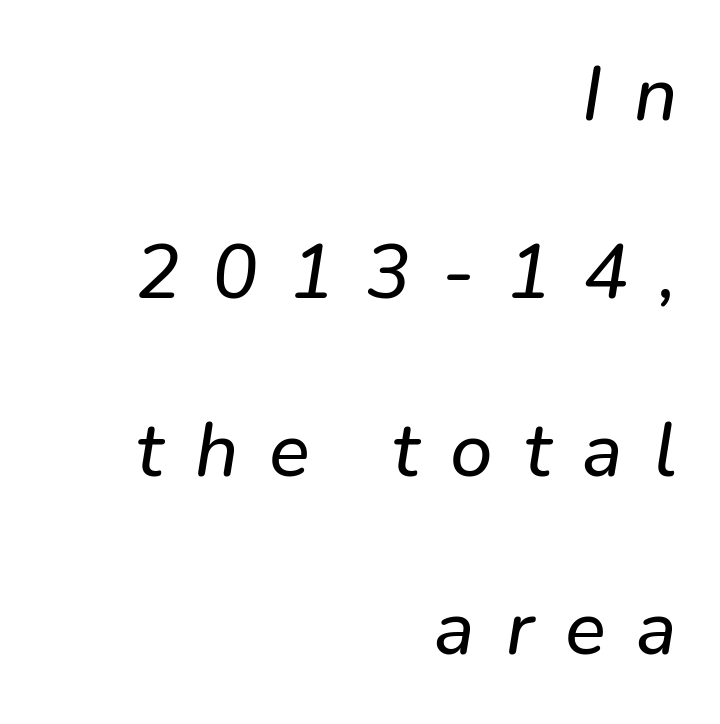
The image shows 76 px text type, italic (leaning right); set right-aligned, loose line spacing (2.34x), unusually wide letter spacing (+0.41 em), not underlined; low stroke contrast and a medium x-height.
